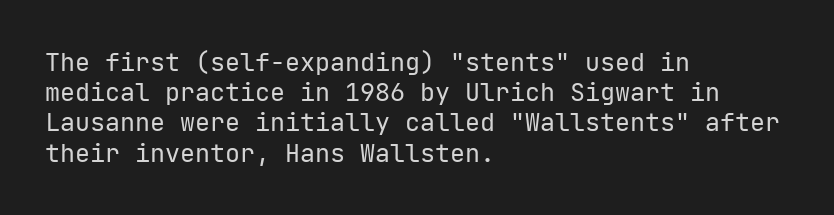
The image shows 25 px text type, upright; set left-aligned, line spacing 1.21x, normal letter spacing, not underlined.
